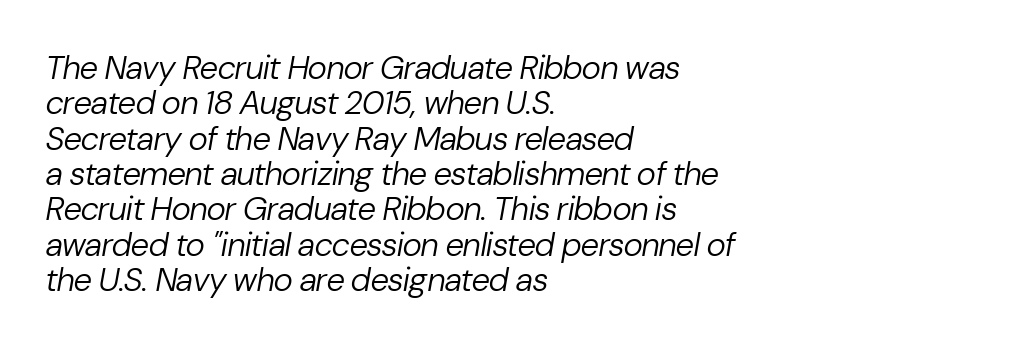
Q: Is the text bold? A: No.
Q: Is the text italic (slanted)? A: Yes, it leans right by about 10 degrees.
Q: Is the text underlined? A: No.
Q: How is the paragraph aligned? A: Left-aligned.
Q: Is the spacing between letters normal or unusually wide? A: Normal.
Q: Is the spacing between lines tight, normal or loose? A: Tight.
Q: Width (condensed, normal, or wide)? A: Normal.
Q: Stroke contrast? A: Low.
Q: x-height? A: Medium.
Q: Monospaced? A: No.
